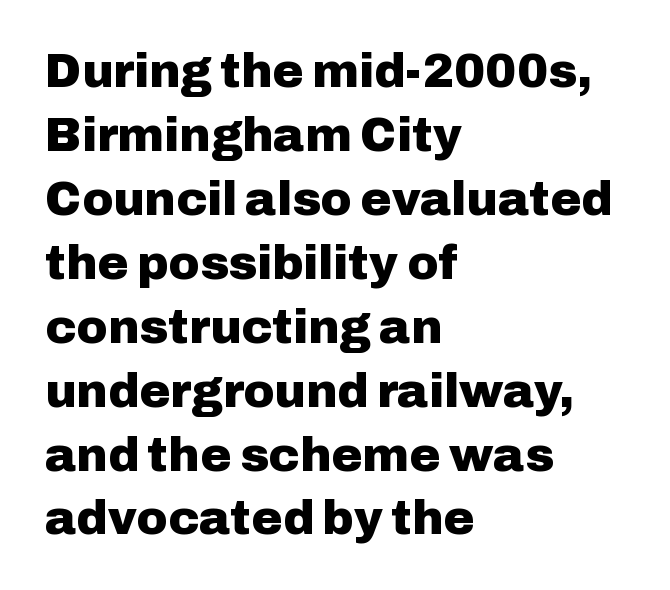
Q: Is the text bold? A: Yes.
Q: Is the text italic (slanted)? A: No, it is upright.
Q: Is the typeface a serif or a sans-serif typeface? A: Sans-serif.
Q: Is the text underlined? A: No.
Q: How is the paragraph aligned? A: Left-aligned.
Q: Is the spacing between letters normal or unusually wide? A: Normal.
Q: Is the spacing between lines tight, normal or loose? A: Normal.
Q: Width (condensed, normal, or wide)? A: Normal.
Q: Stroke contrast? A: Low.
Q: x-height? A: Medium.
Q: Monospaced? A: No.
